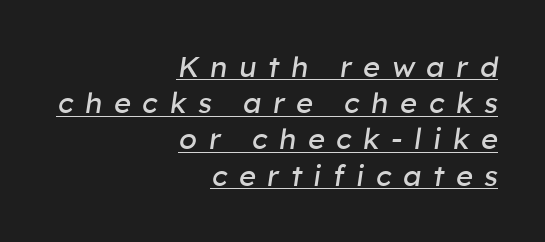
Quick note: italic. Students, note that the glyphs here are deliberately spaced far apart. These lines are rendered in a variable-pitch font. Rows of type keep a routine distance in the vertical direction.
